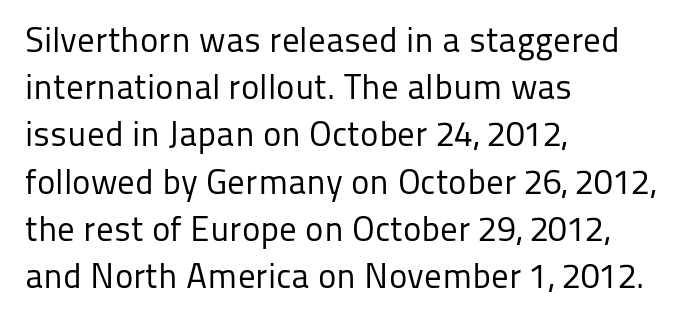
The image shows 35 px regular-weight sans-serif type, upright; set left-aligned, normal line spacing (1.35x), normal letter spacing, not underlined; low stroke contrast and a medium x-height.
